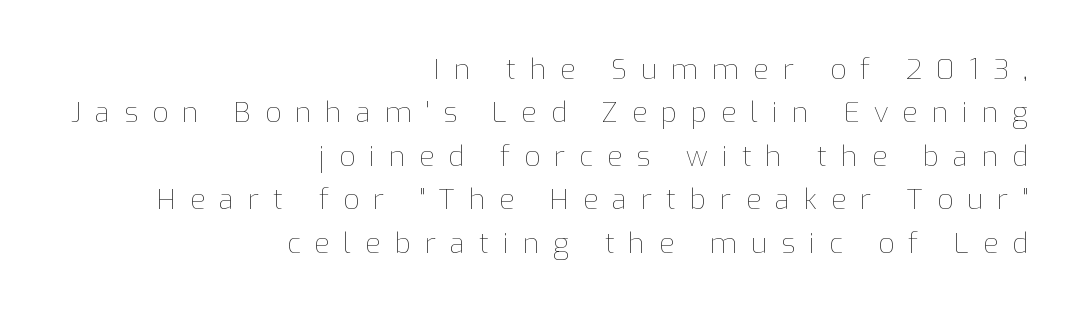
{"italic": "no", "bold": "no", "weight": "thin", "width": "normal", "stroke_contrast": "low", "x_height": "medium", "monospaced": "no", "underline": "no", "align": "right", "line_spacing": "normal", "line_spacing_ratio": 1.55, "letter_spacing": "wide", "letter_spacing_em": 0.5, "glyph_px": 28}
